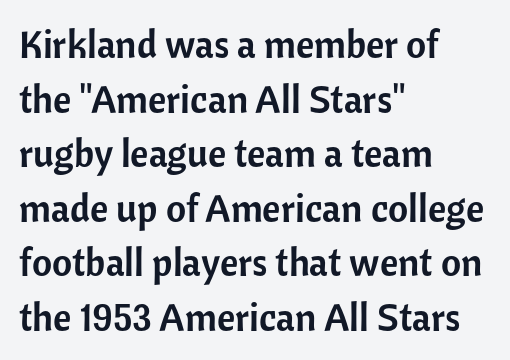
{"serif": "no", "italic": "no", "width": "normal", "stroke_contrast": "low", "x_height": "medium", "monospaced": "no", "underline": "no", "align": "left", "line_spacing": "normal", "line_spacing_ratio": 1.4, "letter_spacing": "normal", "letter_spacing_em": 0.0, "glyph_px": 39}
